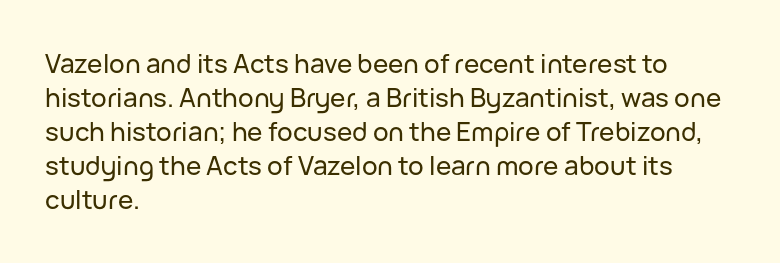
The passage is arranged the way most books set body copy — flush left. This is roman type, the default non-slanted kind. The rows are spaced the way most documents space them. The letterforms sit shoulder to shoulder at normal distance. Honestly, there is no underline to notice here at all.
